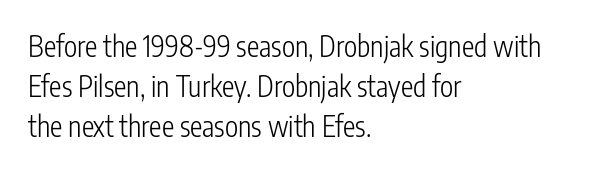
Q: Is the text bold? A: No.
Q: Is the text italic (slanted)? A: No, it is upright.
Q: Is the typeface a serif or a sans-serif typeface? A: Sans-serif.
Q: Is the text underlined? A: No.
Q: How is the paragraph aligned? A: Left-aligned.
Q: Is the spacing between letters normal or unusually wide? A: Normal.
Q: Is the spacing between lines tight, normal or loose? A: Normal.
Q: Width (condensed, normal, or wide)? A: Condensed.
Q: Stroke contrast? A: Low.
Q: x-height? A: Medium.
Q: Monospaced? A: No.
